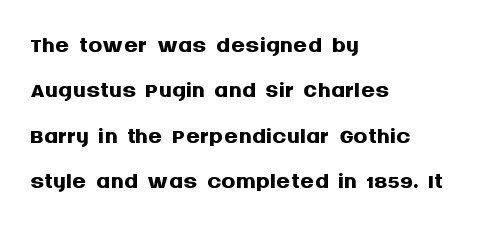
Varying glyph widths throughout — classic text-font behaviour. This rendering features lettering with no underline. Weight check: bold — yes, fully. The axis of the letterforms is exactly vertical. Default kerning and tracking; the words read as compact shapes. Students, observe: this is what conventionally led text looks like.
